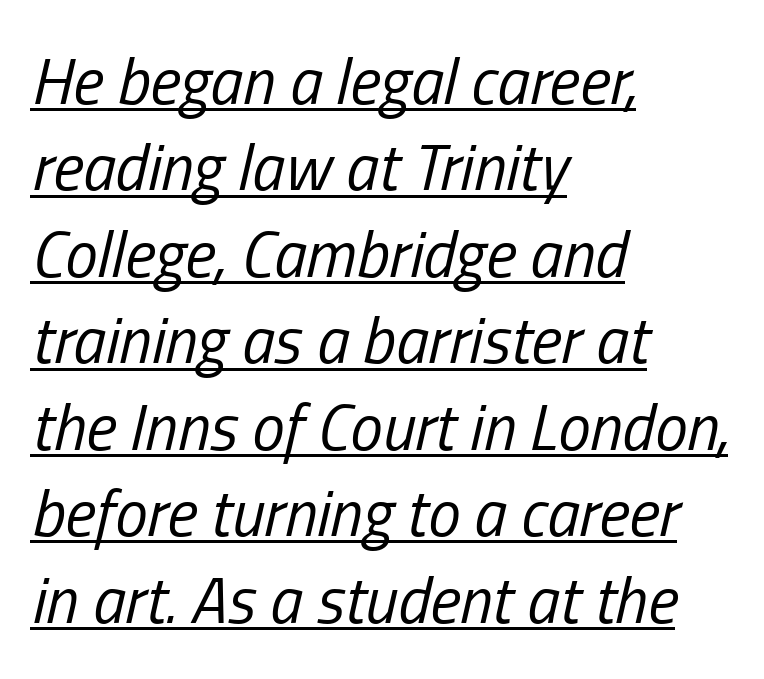
Q: Is the text bold? A: No.
Q: Is the text italic (slanted)? A: Yes, it leans right by about 13 degrees.
Q: Is the text underlined? A: Yes.
Q: How is the paragraph aligned? A: Left-aligned.
Q: Is the spacing between letters normal or unusually wide? A: Normal.
Q: Is the spacing between lines tight, normal or loose? A: Normal.
Q: Width (condensed, normal, or wide)? A: Condensed.
Q: Stroke contrast? A: Low.
Q: x-height? A: Medium.
Q: Monospaced? A: No.
